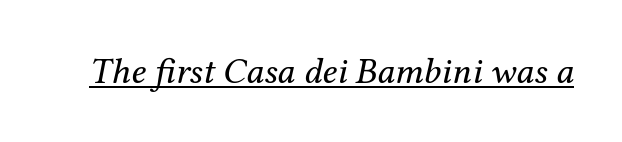
Examine the stroke ends and you'll spot serifs. Think standard paragraph weight, or any step lighter than that. Each letter keeps its own natural width here, so spacing adapts to shape. You can see a thin bar hugging the bottom of the glyphs. The lettering tilts uniformly, giving the passage an italic look.
